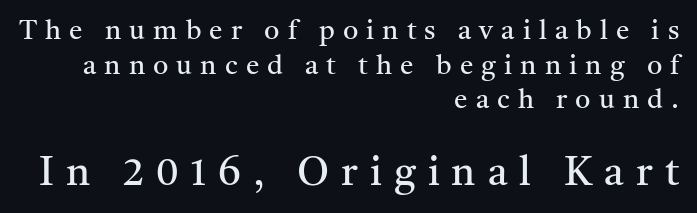
{"serif": "yes", "italic": "no", "bold": "no", "weight": "regular", "width": "normal", "stroke_contrast": "medium", "x_height": "medium", "monospaced": "no", "underline": "no", "align": "right", "line_spacing": "normal", "line_spacing_ratio": 1.28, "letter_spacing": "wide", "letter_spacing_em": 0.3, "larger_block": "second", "size_ratio": 1.48, "glyph_px": 40}
